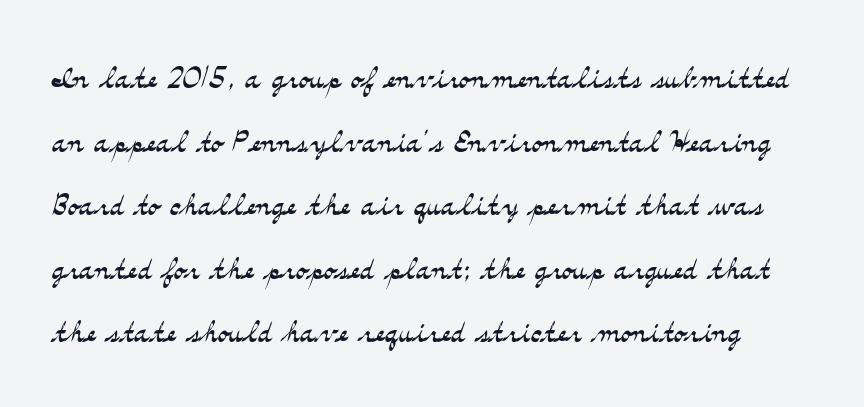
Only glyphs here, with clear space below each row. In terms of leading, this rendering sits right in the middle. What kind of face is this? One with serifs. The rendering uses natural spacing where letterforms have individual widths. Unbolded letterforms with no extra heft.
